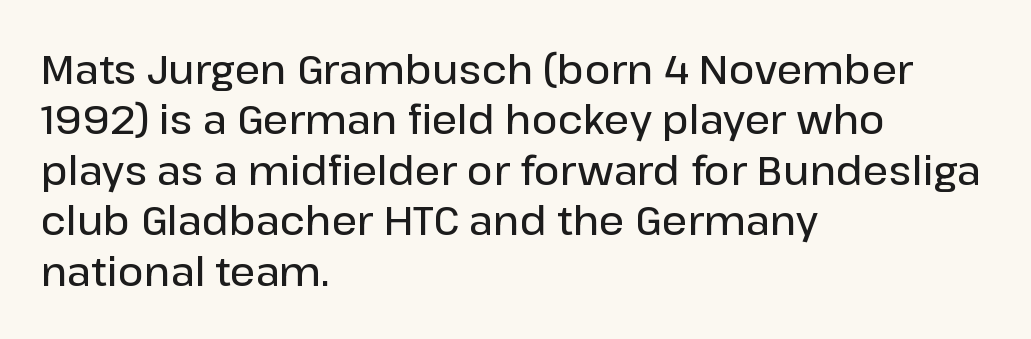
{"serif": "no", "italic": "no", "bold": "semi", "weight": "semibold", "width": "normal", "stroke_contrast": "low", "x_height": "medium", "monospaced": "no", "underline": "no", "align": "left", "line_spacing": "normal", "line_spacing_ratio": 1.26, "letter_spacing": "normal", "letter_spacing_em": 0.0, "glyph_px": 40}
